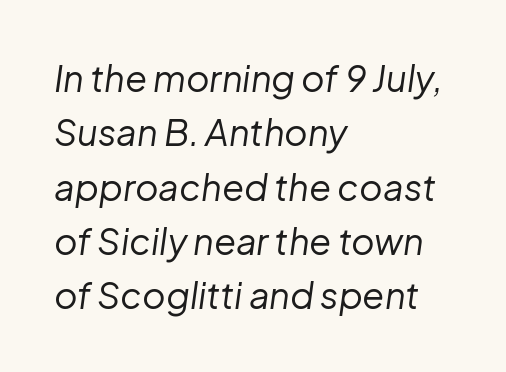
Q: Is the text bold? A: No.
Q: Is the text italic (slanted)? A: Yes, it leans right by about 8 degrees.
Q: Is the text underlined? A: No.
Q: How is the paragraph aligned? A: Left-aligned.
Q: Is the spacing between letters normal or unusually wide? A: Normal.
Q: Is the spacing between lines tight, normal or loose? A: Normal.
Q: Width (condensed, normal, or wide)? A: Normal.
Q: Stroke contrast? A: Low.
Q: x-height? A: Medium.
Q: Monospaced? A: No.
